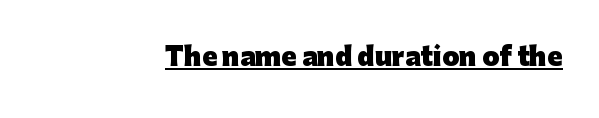
{"italic": "no", "bold": "yes", "underline": "yes", "letter_spacing": "normal", "letter_spacing_em": 0.0, "glyph_px": 25}
